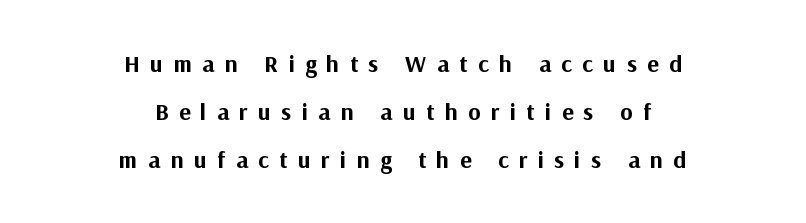
The image shows 24 px bold type, upright; set centered, loose line spacing (1.99x), unusually wide letter spacing (+0.43 em), not underlined.
